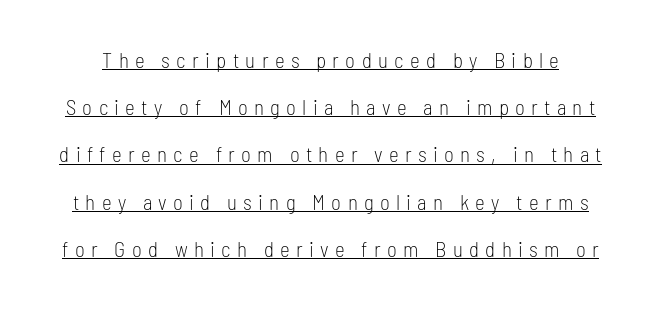
Q: Is the text bold? A: No.
Q: Is the text italic (slanted)? A: No, it is upright.
Q: Is the text underlined? A: Yes.
Q: Is the spacing between letters normal or unusually wide? A: Unusually wide.
Q: Is the spacing between lines tight, normal or loose? A: Loose.
